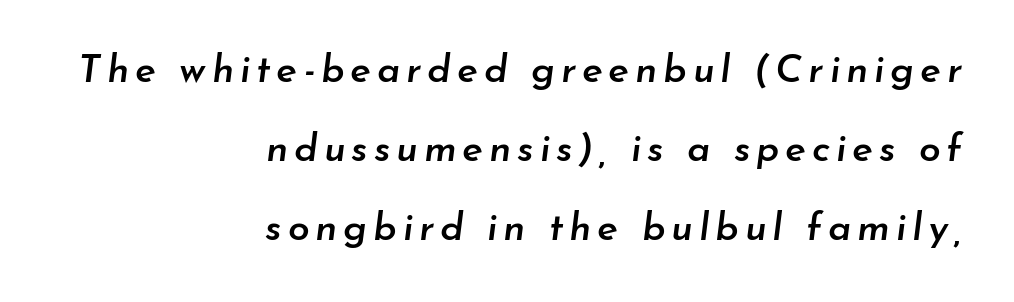
The image shows 39 px semibold type, italic (leaning right); set right-aligned, loose line spacing (2.02x), not underlined; low stroke contrast and a small x-height.
